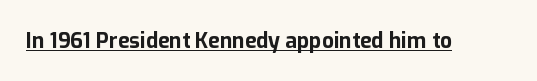
{"italic": "no", "bold": "yes", "underline": "yes", "letter_spacing": "normal", "letter_spacing_em": 0.0, "glyph_px": 21}
